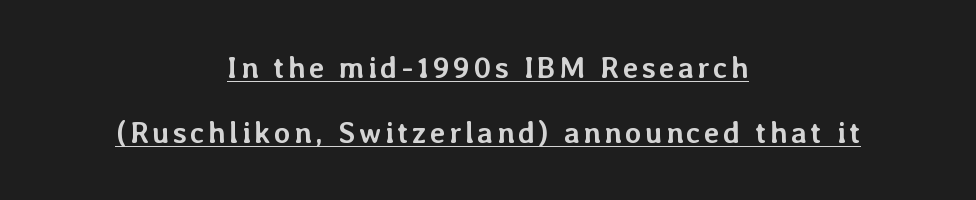
The image shows 30 px semibold type, upright; set centered, loose line spacing (2.16x), underlined; low stroke contrast and a medium x-height.
